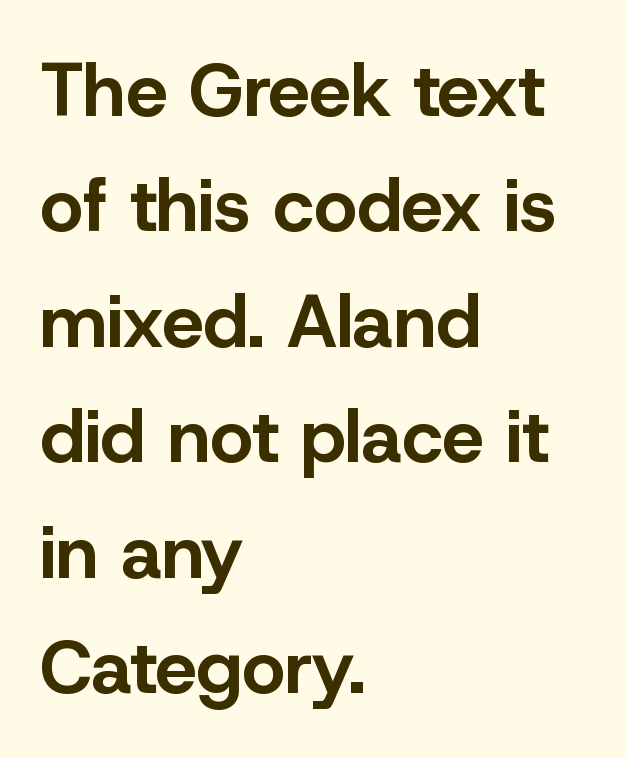
In terms of leading, this rendering sits right in the middle. The typography opts for an upright posture over an oblique one. I'd describe the lettering as bold — thick and assertive. Serif or sans? Sans — the stroke terminals are bare. Descender tails drop into unmarked territory. How are the letters spaced? Ordinarily, with no added tracking.
